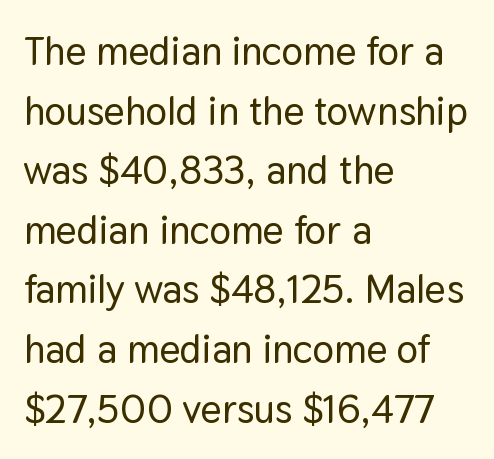
A sans-serif font was chosen for this passage. Does the copy run flush right? No — it runs flush left. Leading: standard. Do the letters lean? They stand straight. The foot of each line stays bare and open.
